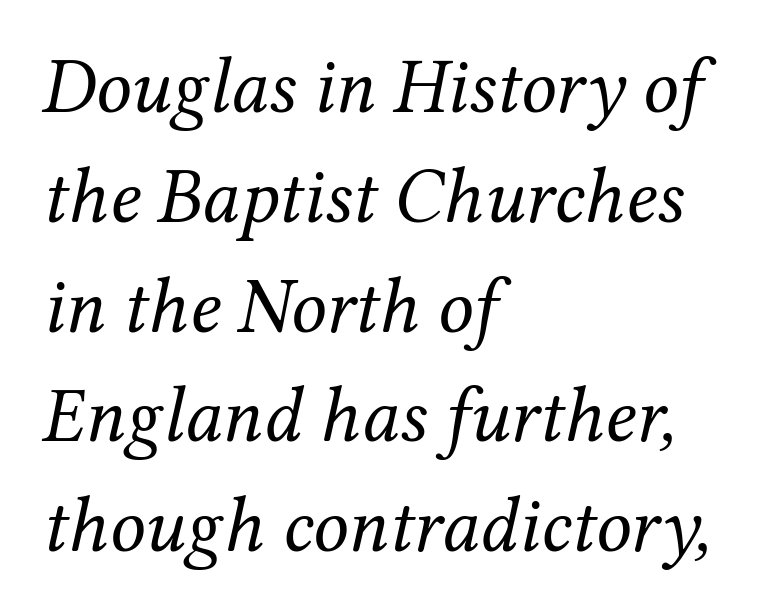
The image shows 79 px regular-weight serif type, italic (leaning right); set left-aligned, normal line spacing (1.39x), normal letter spacing, not underlined; medium stroke contrast and a medium x-height.
